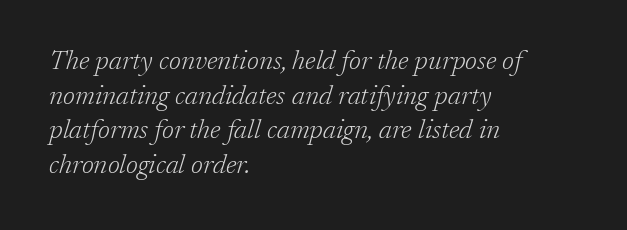
{"italic": "yes", "lean": "right", "slant_degrees": 17, "bold": "no", "underline": "no", "align": "left", "line_spacing": "normal", "line_spacing_ratio": 1.28, "letter_spacing": "normal", "letter_spacing_em": 0.0, "glyph_px": 27}
